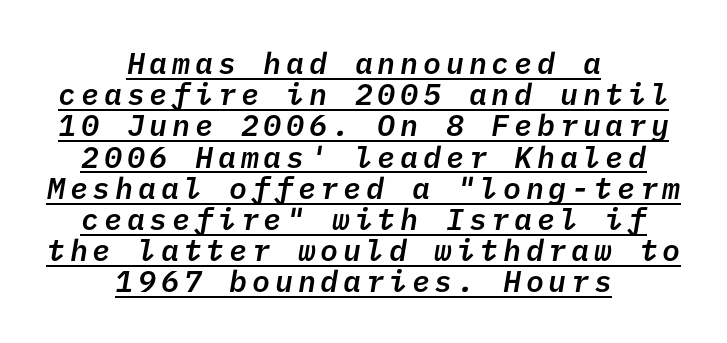
You can see a thin bar hugging the bottom of the glyphs. How would I describe the line gaps? Narrow and economical. This is moderately heavy type, rendered in semibold. Casual observation: everything's sitting right in the middle. Grotesque or geometric, the face here clearly has no serifs.
